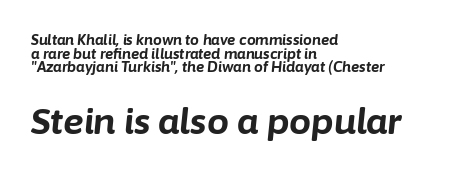
The image shows 35 px bold type, italic (leaning right); set left-aligned, tight line spacing (0.98x), normal letter spacing, not underlined; the second (bottom) block is 2.5x larger; low stroke contrast and a medium x-height.
